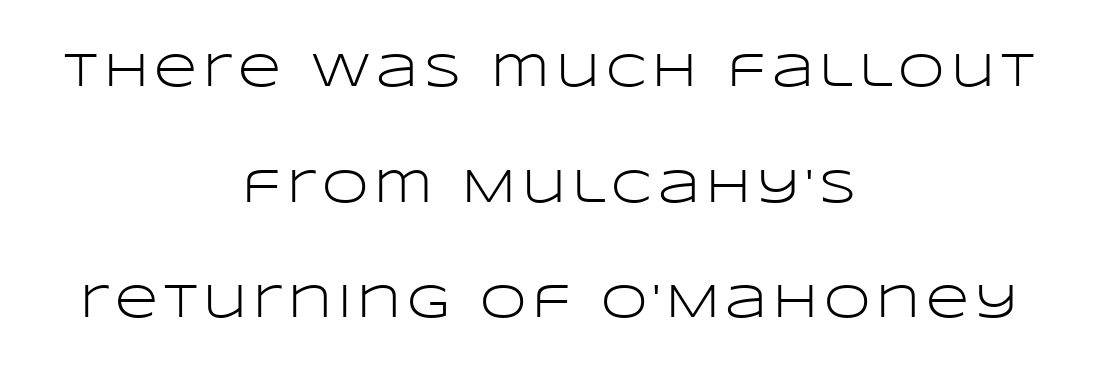
The image shows 47 px light, wide sans-serif type, upright; set centered, loose line spacing (2.46x), not underlined; low stroke contrast and a large x-height.
